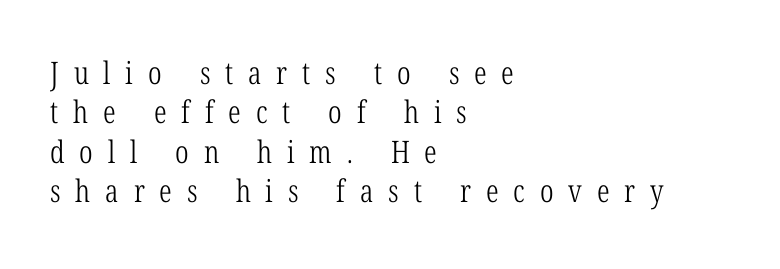
{"serif": "yes", "italic": "no", "bold": "no", "weight": "light", "width": "condensed", "stroke_contrast": "low", "x_height": "medium", "monospaced": "no", "underline": "no", "align": "left", "line_spacing": "normal", "line_spacing_ratio": 1.27, "letter_spacing": "wide", "letter_spacing_em": 0.48, "glyph_px": 31}
